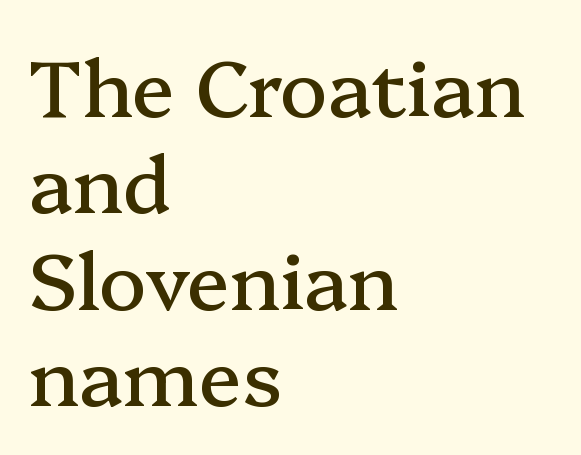
The image shows 79 px serif type, upright; set left-aligned, line spacing 1.22x, normal letter spacing, not underlined; medium stroke contrast and a medium x-height.
